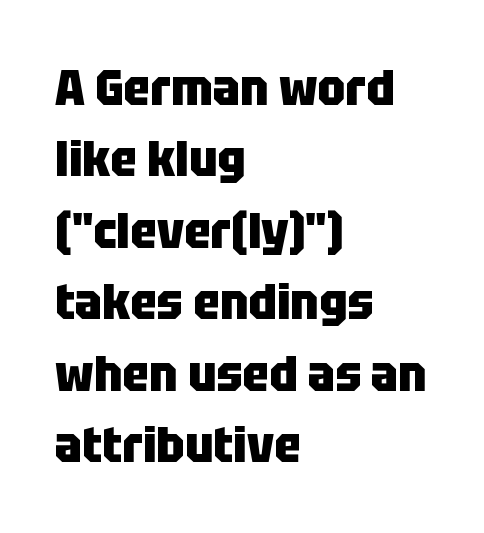
{"serif": "no", "italic": "no", "bold": "yes", "weight": "heavy", "width": "condensed", "stroke_contrast": "low", "x_height": "large", "monospaced": "no", "underline": "no", "align": "left", "line_spacing": "normal", "line_spacing_ratio": 1.43, "letter_spacing": "normal", "letter_spacing_em": 0.0, "glyph_px": 50}
